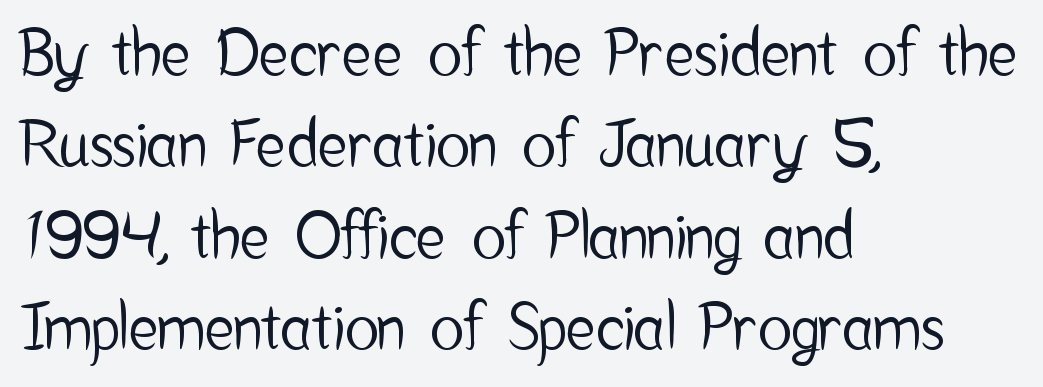
The image shows 63 px condensed sans-serif type, upright; set left-aligned, normal line spacing (1.45x), normal letter spacing, not underlined; low stroke contrast and a medium x-height.
